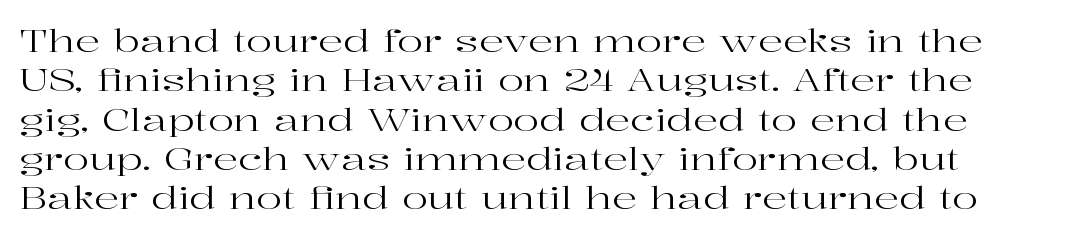
The image shows 31 px regular-weight, wide serif type, upright; set normal line spacing (1.27x), normal letter spacing, not underlined; high stroke contrast and a medium x-height.
